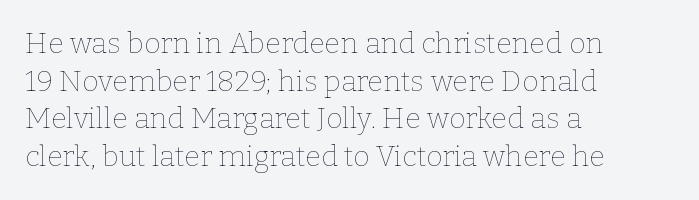
The image shows 29 px thin type, upright; set left-aligned, normal line spacing (1.3x), normal letter spacing, not underlined; low stroke contrast and a medium x-height.
